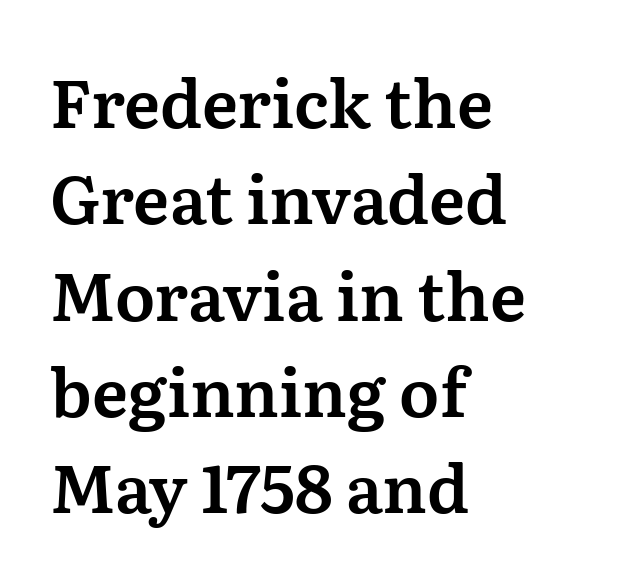
{"serif": "yes", "italic": "no", "width": "normal", "stroke_contrast": "medium", "x_height": "medium", "monospaced": "no", "underline": "no", "align": "left", "line_spacing": "normal", "line_spacing_ratio": 1.46, "letter_spacing": "normal", "letter_spacing_em": 0.0, "glyph_px": 66}
